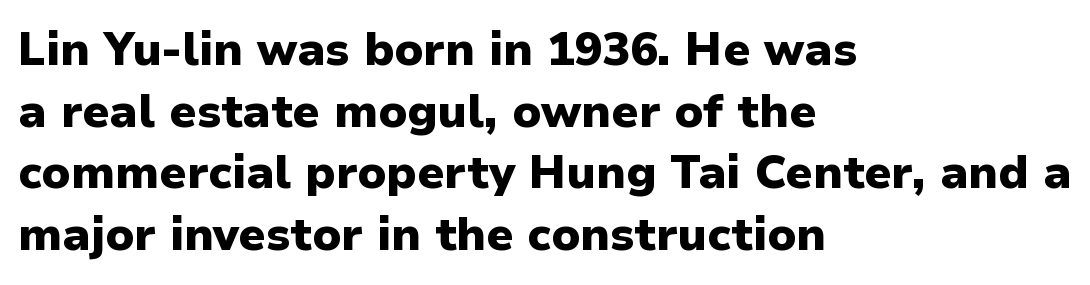
A clean baseline with only descenders dipping below it. The line-height multiplier appears to be the usual default. Leftover space on each line is placed entirely after the last word. Bold? Absolutely — the strokes are thick and heavy. The letters sit at their default tracking, neither squeezed nor spread.
